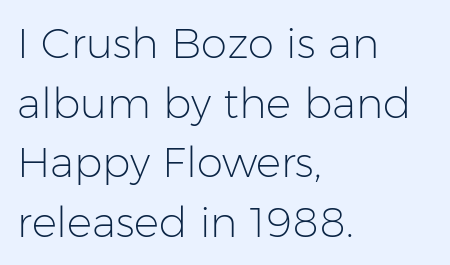
{"serif": "no", "italic": "no", "bold": "no", "weight": "light", "width": "normal", "stroke_contrast": "low", "x_height": "medium", "monospaced": "no", "underline": "no", "align": "left", "line_spacing": "normal", "line_spacing_ratio": 1.42, "letter_spacing": "normal", "letter_spacing_em": 0.0, "glyph_px": 42}
